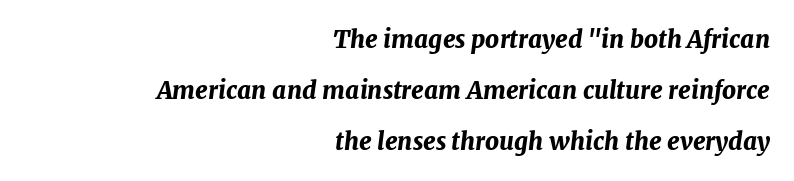
The image shows 24 px bold type, italic (leaning right); set right-aligned, loose line spacing (2.12x), normal letter spacing, not underlined.
